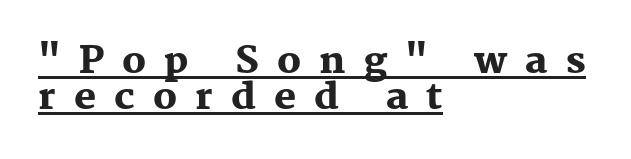
{"serif": "yes", "italic": "no", "bold": "yes", "weight": "heavy", "width": "normal", "stroke_contrast": "medium", "x_height": "medium", "monospaced": "no", "underline": "yes", "align": "left", "line_spacing": "tight", "line_spacing_ratio": 0.96, "letter_spacing": "wide", "letter_spacing_em": 0.49, "glyph_px": 37}
